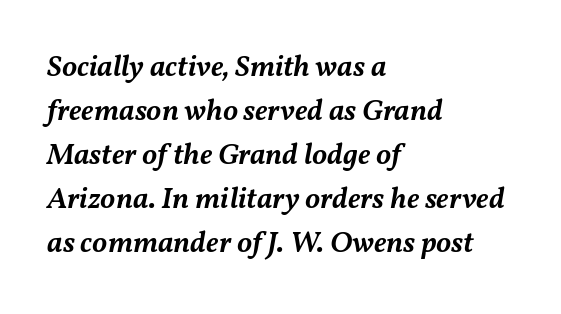
Compared with ordinary roman type, these characters are visibly tilted. Reading down the block, your eye returns to a fixed left position each line. Whoever set this chose a conventional vertical rhythm. Is the type bold? Partly — it's a semibold, heavier than regular but not fully bold.
